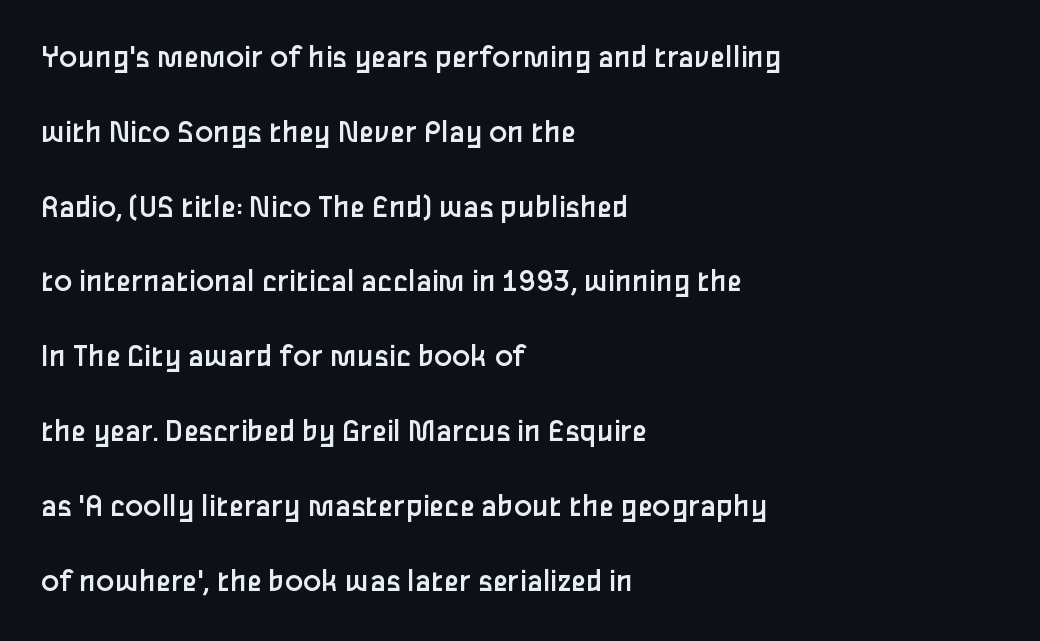
Is the stroke heavy? The answer is a plain regular-or-lighter. Grotesque or geometric, the face here clearly has no serifs. In terms of posture, this sample is upright. Each new line begins a long way beneath the previous one.
